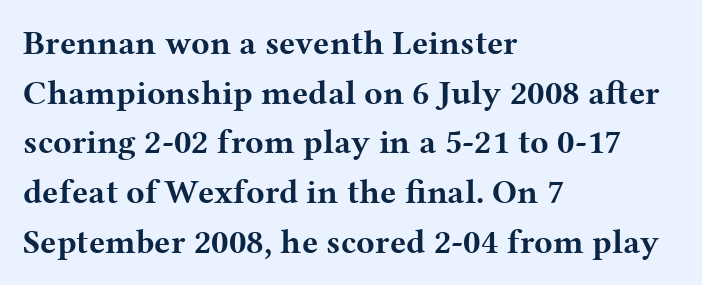
Old-style or modern, the face here clearly has serifs. Words appear dense and cohesive because spacing is normal. Look at the stroke-to-counter ratio: heavy, a bold. Nobody drew a line under any word here.
